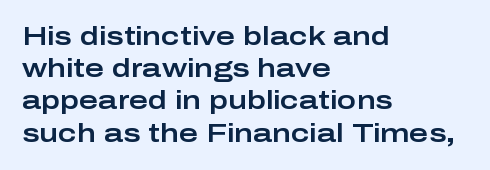
You could call the tracking neutral — neither tight nor loose. Posture: upright roman. Which margin do the lines hug? The left one — the right edge is uneven. Decoration check: the copy has no underline.
